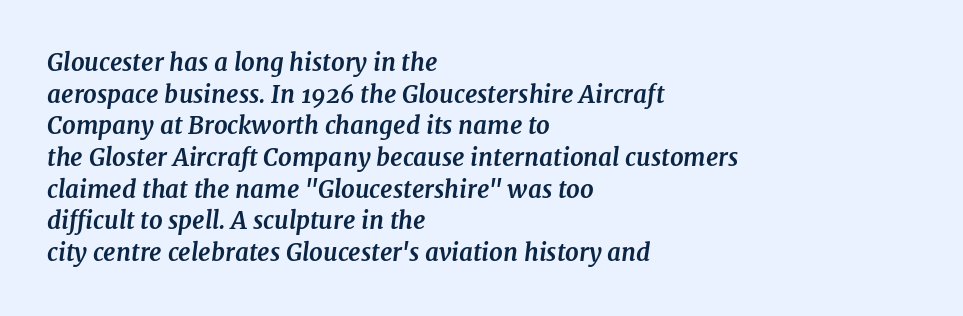
This sample is left-justified, so line endings fall wherever the words run out. If you measured baseline to baseline, you'd find a middling distance. These lines keep a tight, regular rhythm from letter to letter. How heavy is the stroke? Heavy — this is a bold.
